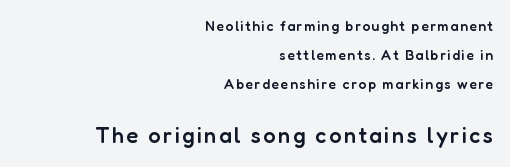
The designer gave the closing block more size than the opening block. Designer's note — italics off, roman on. Baseline-to-baseline distance is far greater than the letter height. The paragraph has a hard right edge and a soft left edge. Summary of weight: moderately heavy, a semibold. A clean baseline with only descenders dipping below it.
